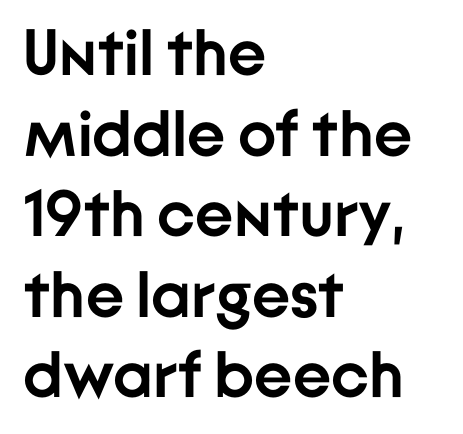
{"serif": "no", "italic": "no", "bold": "yes", "weight": "semibold", "width": "normal", "stroke_contrast": "low", "x_height": "medium", "monospaced": "no", "underline": "no", "align": "left", "line_spacing_ratio": 1.24, "letter_spacing": "normal", "letter_spacing_em": 0.0, "glyph_px": 65}
